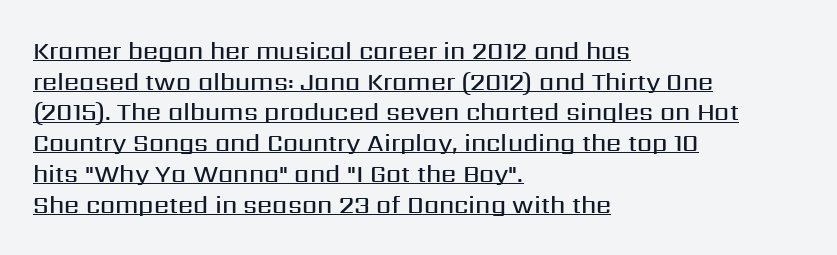
Q: Is the text bold? A: Semi-bold.
Q: Is the text italic (slanted)? A: No, it is upright.
Q: Is the text underlined? A: Yes.
Q: How is the paragraph aligned? A: Left-aligned.
Q: Is the spacing between letters normal or unusually wide? A: Normal.
Q: Is the spacing between lines tight, normal or loose? A: Normal.
